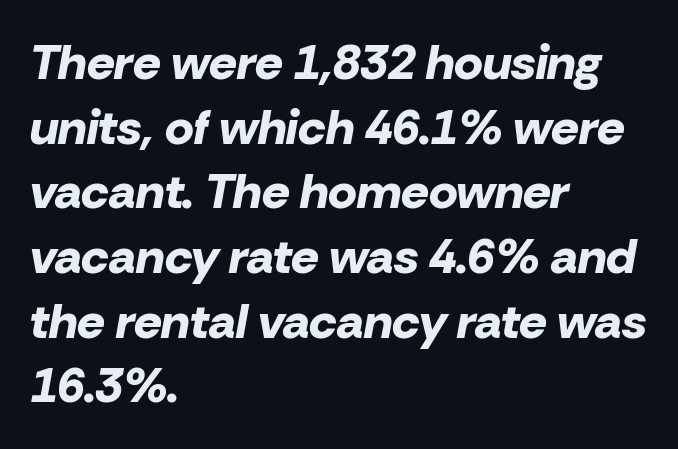
This sample uses an oblique cut, with every glyph tilted off the vertical. This block has exactly the height ordinary leading produces. Nothing unusual about the tracking: characters are spaced as the font intends. Does the weight exceed regular? Yes, all the way to bold. The paragraph shown leans on its left margin. Rule under the text: the space is simply empty.
